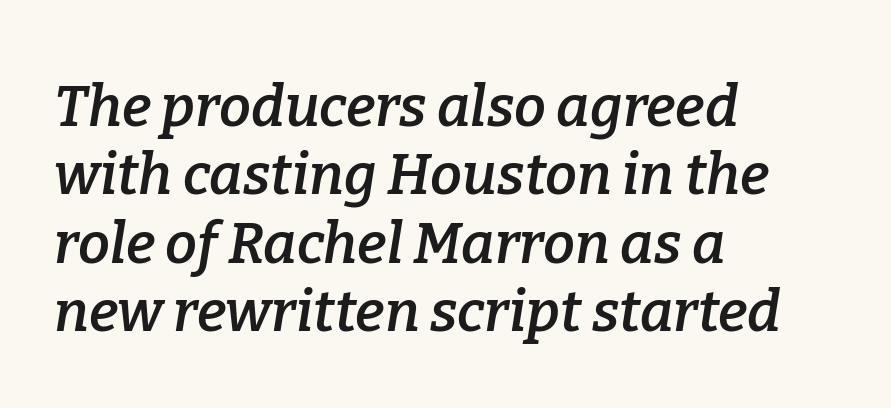
{"serif": "yes", "italic": "yes", "lean": "right", "slant_degrees": 9, "bold": "semi", "weight": "semibold", "width": "normal", "stroke_contrast": "low", "x_height": "medium", "monospaced": "no", "underline": "no", "align": "left", "line_spacing_ratio": 1.2, "letter_spacing": "normal", "letter_spacing_em": 0.0, "glyph_px": 57}
